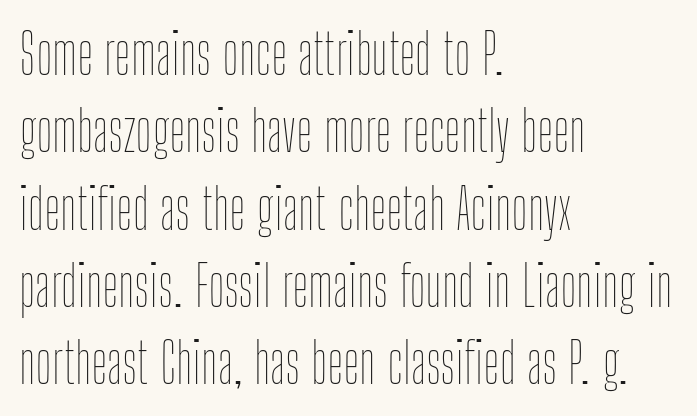
{"italic": "no", "bold": "no", "weight": "thin", "width": "condensed", "stroke_contrast": "low", "x_height": "medium", "monospaced": "no", "underline": "no", "align": "left", "line_spacing": "normal", "line_spacing_ratio": 1.38, "letter_spacing": "normal", "letter_spacing_em": 0.0, "glyph_px": 56}
